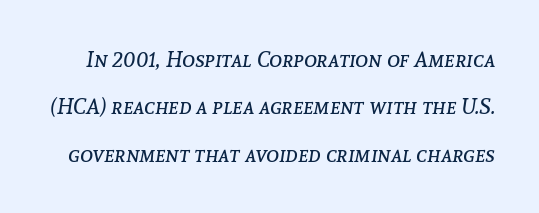
{"italic": "yes", "lean": "right", "slant_degrees": 8, "bold": "no", "underline": "no", "line_spacing": "loose", "line_spacing_ratio": 2.15, "letter_spacing": "normal", "letter_spacing_em": 0.0, "glyph_px": 22}
